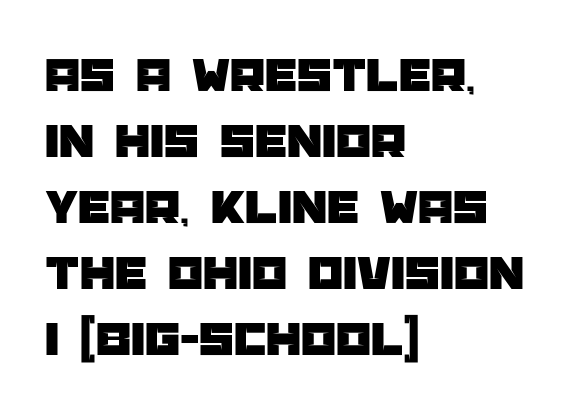
Interline gaps are of average width in this sample. Line starts are locked; line ends wander. Default kerning and tracking; the words read as compact shapes. The type family on display is of the sans-serif kind. Has an underline been added? It has not.
